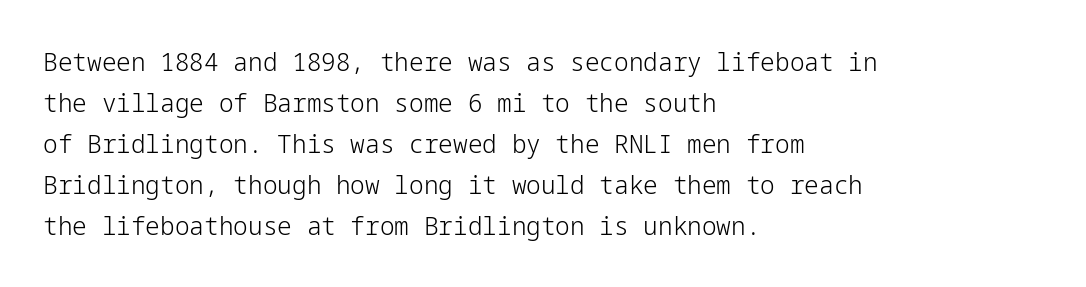
The image shows 26 px text type, upright; set left-aligned, normal line spacing (1.58x), normal letter spacing, not underlined.
